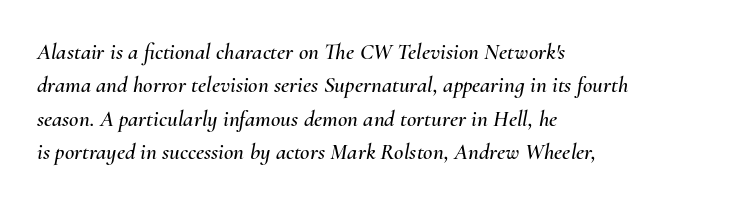
In CSS terms this would be text-align: left. The line texture is even and compact thanks to regular tracking. Rendered with sloped, italic letterforms. Descenders are the only things crossing below the line. Each new line begins a customary step beneath the previous one.
